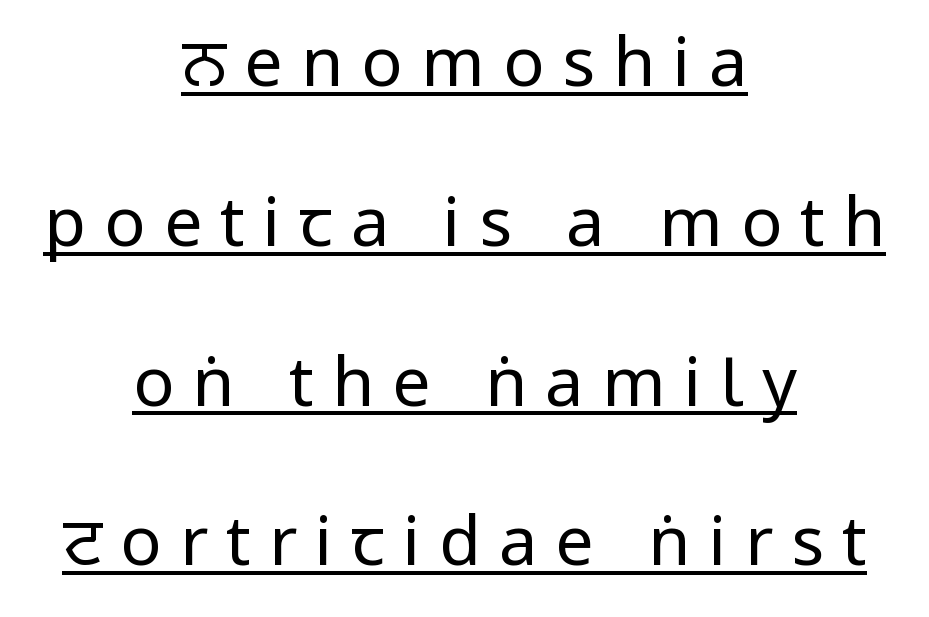
Q: Is the text bold? A: No.
Q: Is the text italic (slanted)? A: No, it is upright.
Q: Is the typeface a serif or a sans-serif typeface? A: Sans-serif.
Q: Is the text underlined? A: Yes.
Q: How is the paragraph aligned? A: Centered.
Q: Is the spacing between letters normal or unusually wide? A: Unusually wide.
Q: Is the spacing between lines tight, normal or loose? A: Loose.
Q: Width (condensed, normal, or wide)? A: Condensed.
Q: Stroke contrast? A: Low.
